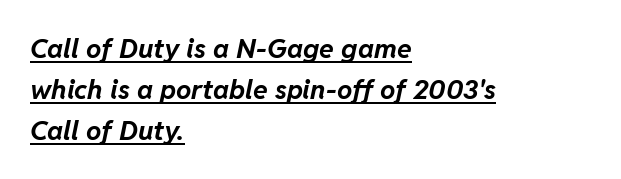
The image shows 27 px bold type, italic (leaning right); set left-aligned, normal line spacing (1.52x), normal letter spacing, underlined.
